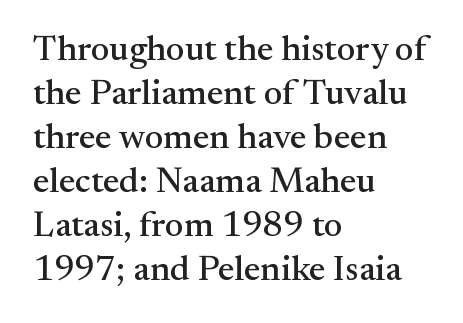
Q: Is the text italic (slanted)? A: No, it is upright.
Q: Is the typeface a serif or a sans-serif typeface? A: Serif.
Q: Is the text underlined? A: No.
Q: How is the paragraph aligned? A: Left-aligned.
Q: Is the spacing between letters normal or unusually wide? A: Normal.
Q: Width (condensed, normal, or wide)? A: Normal.
Q: Stroke contrast? A: Medium.
Q: x-height? A: Small.
Q: Monospaced? A: No.
